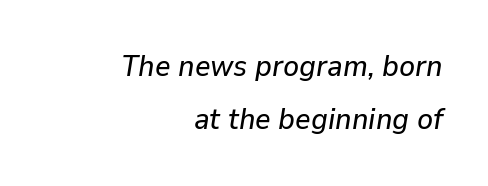
{"italic": "yes", "lean": "right", "slant_degrees": 9, "width": "normal", "stroke_contrast": "low", "x_height": "medium", "monospaced": "no", "underline": "no", "align": "right", "line_spacing_ratio": 1.78, "letter_spacing": "normal", "letter_spacing_em": 0.0, "glyph_px": 30}
